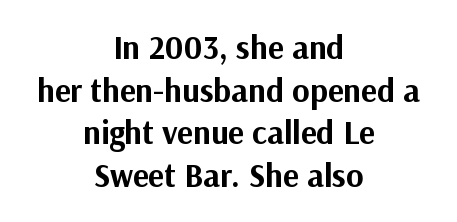
{"serif": "no", "italic": "no", "bold": "yes", "weight": "bold", "width": "normal", "stroke_contrast": "medium", "x_height": "medium", "monospaced": "no", "underline": "no", "align": "center", "line_spacing": "normal", "line_spacing_ratio": 1.29, "letter_spacing": "normal", "letter_spacing_em": 0.0, "glyph_px": 33}
